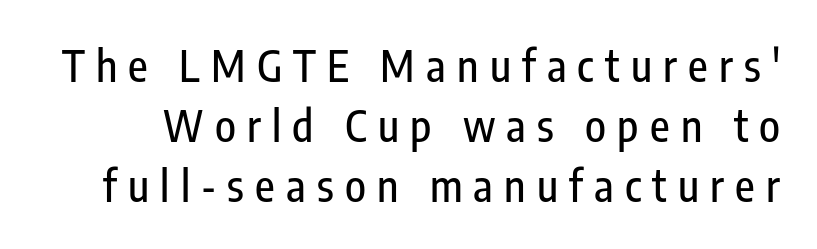
Type without underlining. Character widths vary here, with narrow letters taking less room than wide ones. The lettering holds an erect, upright posture throughout. This block has exactly the height ordinary leading produces.
